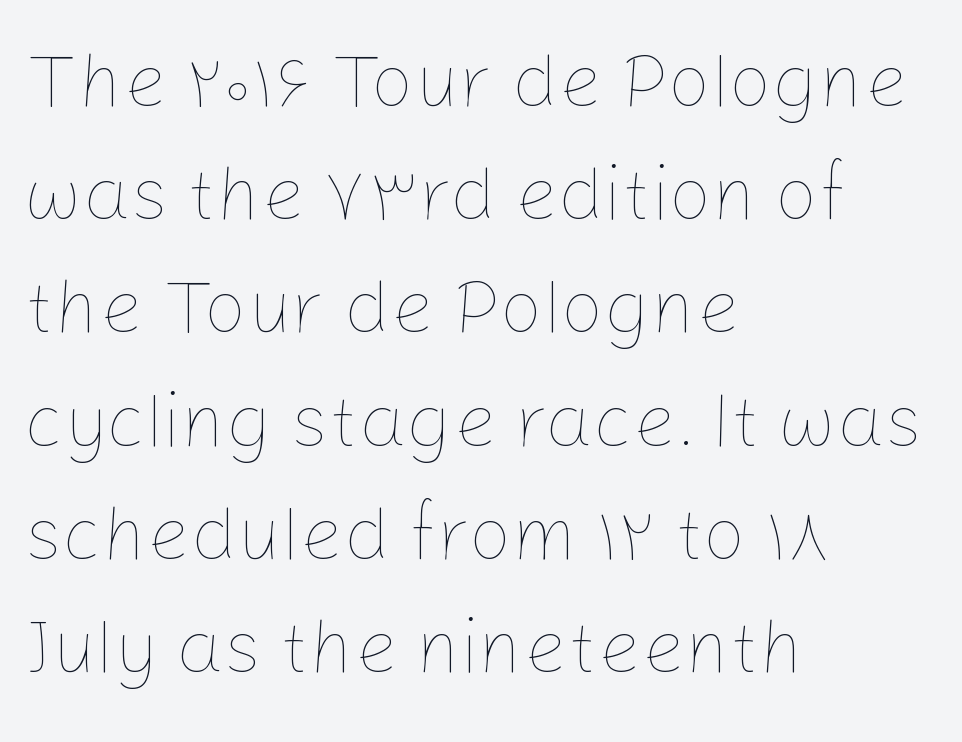
Q: Is the text bold? A: No.
Q: Is the text italic (slanted)? A: No, it is upright.
Q: Is the text underlined? A: No.
Q: How is the paragraph aligned? A: Left-aligned.
Q: Is the spacing between letters normal or unusually wide? A: Normal.
Q: Is the spacing between lines tight, normal or loose? A: Normal.
Q: Width (condensed, normal, or wide)? A: Normal.
Q: Stroke contrast? A: Low.
Q: x-height? A: Medium.
Q: Monospaced? A: No.
